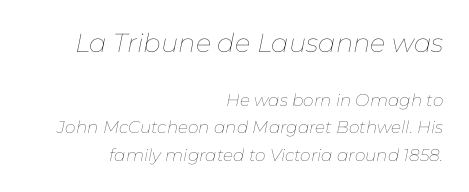
{"italic": "yes", "lean": "right", "slant_degrees": 11, "bold": "no", "underline": "no", "align": "right", "line_spacing": "normal", "line_spacing_ratio": 1.62, "letter_spacing": "normal", "letter_spacing_em": 0.0, "larger_block": "first", "size_ratio": 1.53, "glyph_px": 26}
